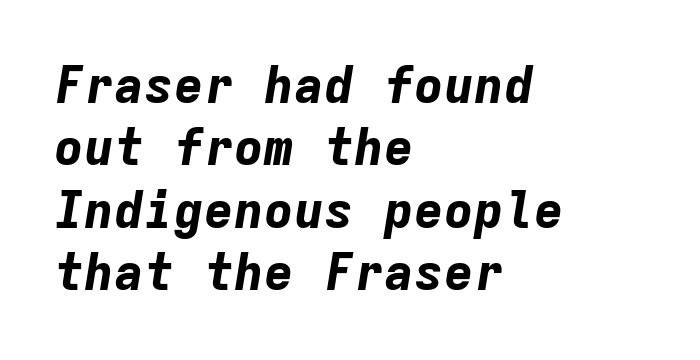
Q: Is the text bold? A: Yes.
Q: Is the text italic (slanted)? A: Yes, it leans right by about 9 degrees.
Q: Is the text underlined? A: No.
Q: How is the paragraph aligned? A: Left-aligned.
Q: Is the spacing between letters normal or unusually wide? A: Normal.
Q: Is the spacing between lines tight, normal or loose? A: Normal.
Q: Width (condensed, normal, or wide)? A: Normal.
Q: Stroke contrast? A: Low.
Q: x-height? A: Medium.
Q: Monospaced? A: Yes.
